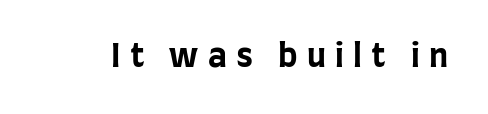
{"serif": "no", "italic": "no", "bold": "yes", "weight": "bold", "width": "condensed", "stroke_contrast": "low", "x_height": "large", "monospaced": "no", "underline": "no", "letter_spacing": "wide", "letter_spacing_em": 0.28, "glyph_px": 33}
